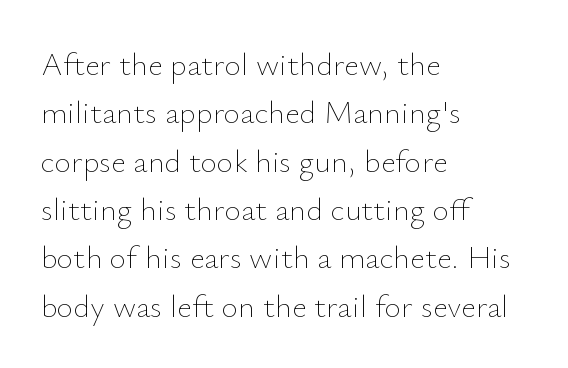
Q: Is the text bold? A: No.
Q: Is the text italic (slanted)? A: No, it is upright.
Q: Is the text underlined? A: No.
Q: How is the paragraph aligned? A: Left-aligned.
Q: Is the spacing between letters normal or unusually wide? A: Normal.
Q: Is the spacing between lines tight, normal or loose? A: Normal.
Q: Width (condensed, normal, or wide)? A: Normal.
Q: Stroke contrast? A: Low.
Q: x-height? A: Small.
Q: Monospaced? A: No.
